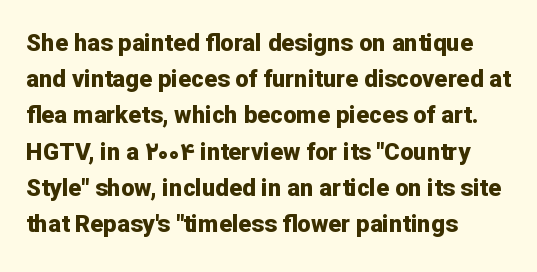
{"italic": "no", "bold": "yes", "underline": "no", "align": "left", "line_spacing": "normal", "line_spacing_ratio": 1.51, "letter_spacing": "normal", "letter_spacing_em": 0.0, "glyph_px": 24}
